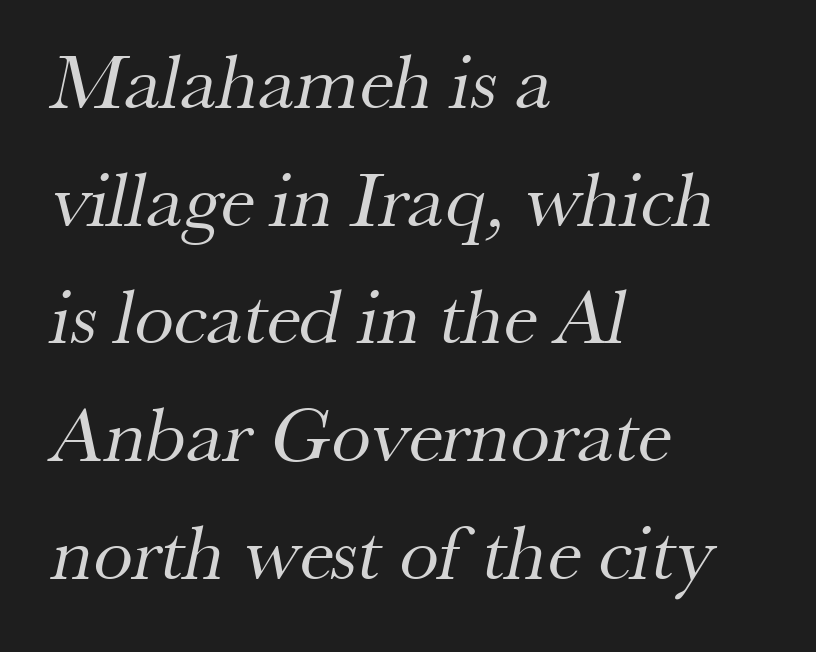
{"serif": "yes", "bold": "no", "weight": "regular", "width": "normal", "stroke_contrast": "medium", "x_height": "small", "monospaced": "no", "underline": "no", "align": "left", "line_spacing": "normal", "line_spacing_ratio": 1.49, "letter_spacing": "normal", "letter_spacing_em": 0.0, "glyph_px": 79}
